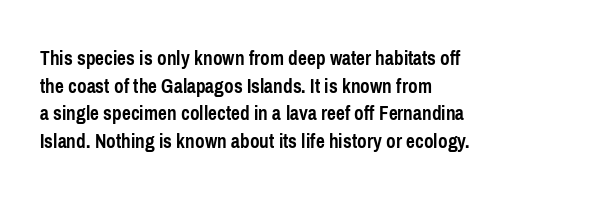
The image shows 21 px bold type, upright; set left-aligned, normal line spacing (1.31x), normal letter spacing, not underlined.
